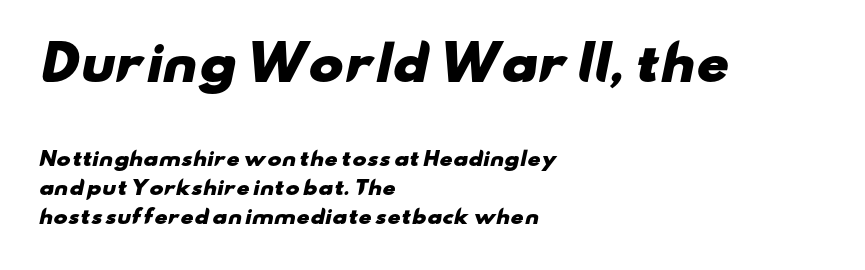
The lines sit at an ordinary, default distance from one another. Looks like regular typesetting: each glyph gets only the width it needs. There is no visible air inserted between adjacent glyphs. Unlike a traditional serif, this face leaves its strokes unadorned. Short and long lines alike share a common starting point at left. A student would notice the top passage is typeset larger than what follows.
